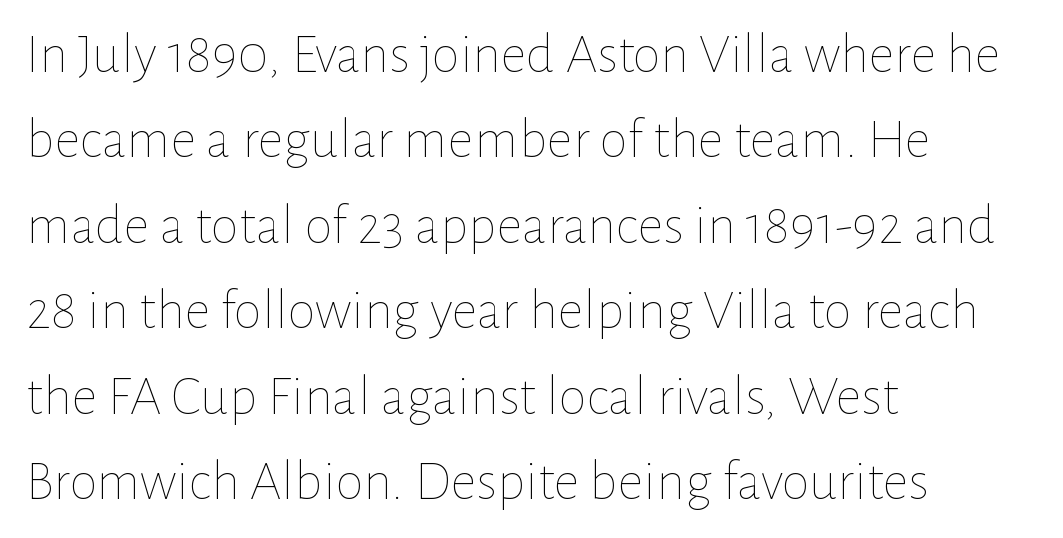
Q: Is the text bold? A: No.
Q: Is the text italic (slanted)? A: No, it is upright.
Q: Is the text underlined? A: No.
Q: How is the paragraph aligned? A: Left-aligned.
Q: Is the spacing between letters normal or unusually wide? A: Normal.
Q: Is the spacing between lines tight, normal or loose? A: Normal.
Q: Width (condensed, normal, or wide)? A: Normal.
Q: Stroke contrast? A: Low.
Q: x-height? A: Medium.
Q: Monospaced? A: No.
